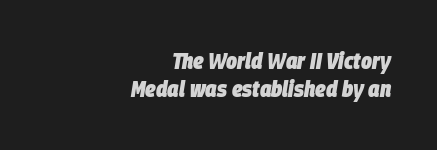
Chunky letters — that's bold for sure. Glyph-to-glyph distance matches everyday printed text. The rendering applies a slant to the glyphs. Is the block centered? No — it sits flush against the right margin. The words here are not underlined.
